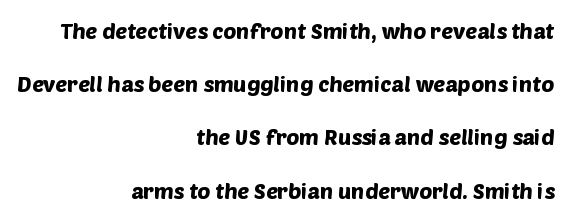
Q: Is the text underlined? A: No.
Q: How is the paragraph aligned? A: Right-aligned.
Q: Is the spacing between letters normal or unusually wide? A: Normal.
Q: Is the spacing between lines tight, normal or loose? A: Loose.
